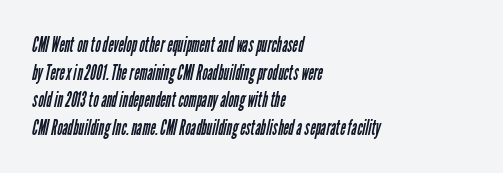
The image shows 21 px text type; set left-aligned, normal line spacing (1.31x), normal letter spacing, not underlined.
